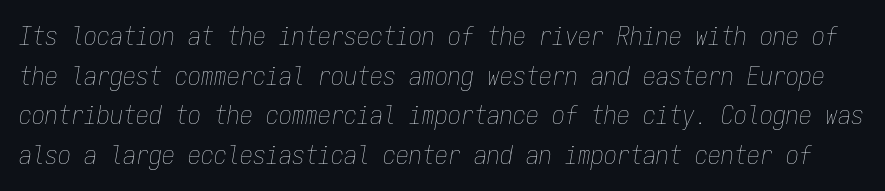
Type without underlining. Successive baselines arrive at the customary interval. The letterforms sit shoulder to shoulder at normal distance. The font is comparable to plain body text, perhaps lighter.
